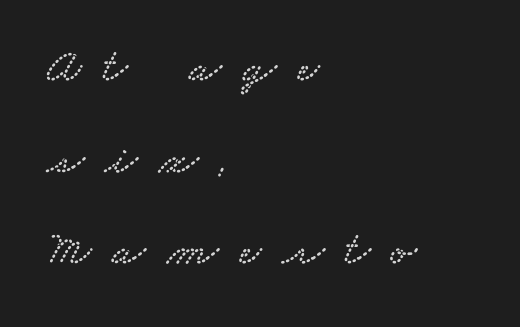
Q: Is the typeface a serif or a sans-serif typeface? A: Serif.
Q: Is the text underlined? A: No.
Q: How is the paragraph aligned? A: Left-aligned.
Q: Is the spacing between letters normal or unusually wide? A: Unusually wide.
Q: Is the spacing between lines tight, normal or loose? A: Loose.
Q: Width (condensed, normal, or wide)? A: Wide.
Q: Stroke contrast? A: Low.
Q: x-height? A: Small.
Q: Monospaced? A: No.
